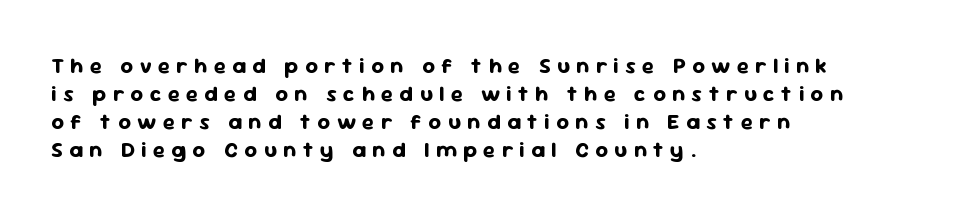
Q: Is the text bold? A: Yes.
Q: Is the text italic (slanted)? A: No, it is upright.
Q: Is the text underlined? A: No.
Q: How is the paragraph aligned? A: Left-aligned.
Q: Is the spacing between letters normal or unusually wide? A: Unusually wide.
Q: Is the spacing between lines tight, normal or loose? A: Normal.
